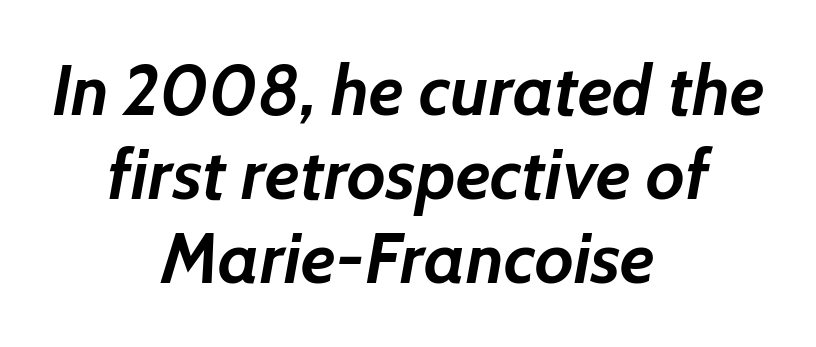
Q: Is the text bold? A: Yes.
Q: Is the text italic (slanted)? A: Yes, it leans right by about 7 degrees.
Q: Is the text underlined? A: No.
Q: How is the paragraph aligned? A: Centered.
Q: Is the spacing between letters normal or unusually wide? A: Normal.
Q: Width (condensed, normal, or wide)? A: Normal.
Q: Stroke contrast? A: Low.
Q: x-height? A: Medium.
Q: Monospaced? A: No.
